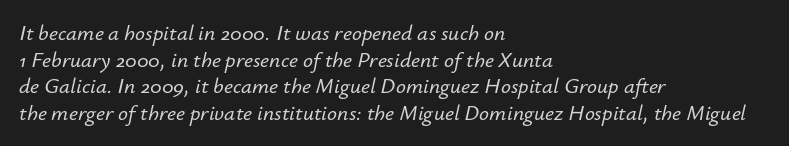
{"italic": "yes", "lean": "right", "slant_degrees": 12, "underline": "no", "align": "left", "line_spacing_ratio": 1.21, "letter_spacing": "normal", "letter_spacing_em": 0.0, "glyph_px": 22}
